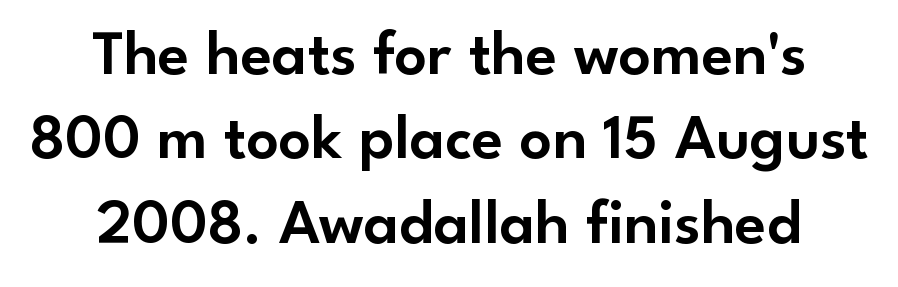
Proportional: the letters do not fall into vertical columns. Quick note: interline space is typical. Glyph-to-glyph distance matches everyday printed text. Nope, no serifs anywhere on these letters. Type without underlining. It's the straight-up-and-down kind of type.
